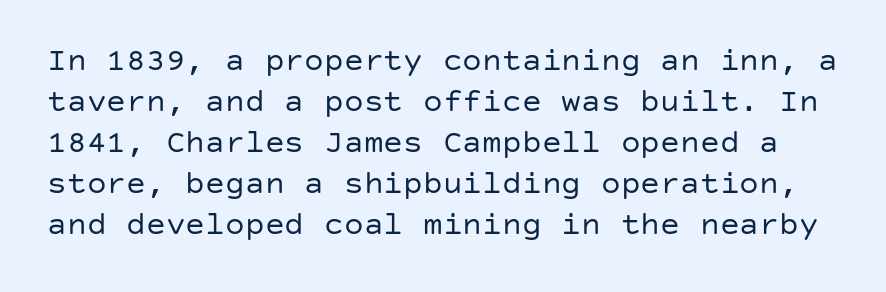
{"serif": "no", "italic": "no", "bold": "no", "weight": "regular", "width": "normal", "stroke_contrast": "low", "x_height": "large", "underline": "no", "line_spacing_ratio": 1.24, "letter_spacing": "normal", "letter_spacing_em": 0.0, "glyph_px": 33}
